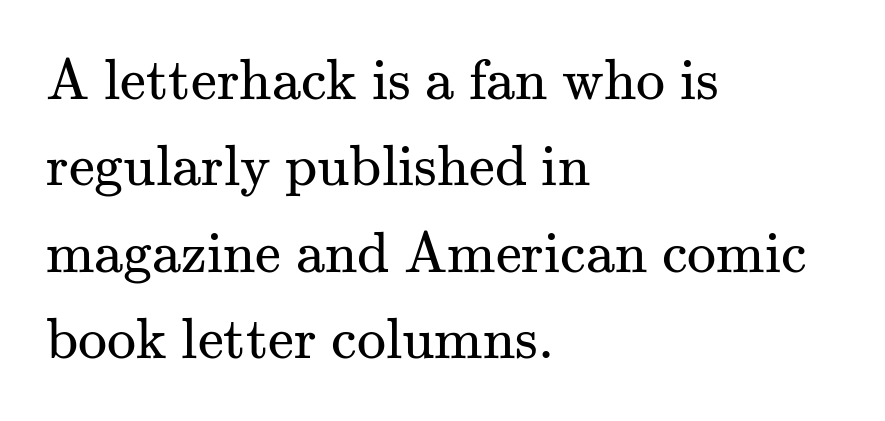
Q: Is the text bold? A: No.
Q: Is the text italic (slanted)? A: No, it is upright.
Q: Is the typeface a serif or a sans-serif typeface? A: Serif.
Q: Is the text underlined? A: No.
Q: How is the paragraph aligned? A: Left-aligned.
Q: Is the spacing between letters normal or unusually wide? A: Normal.
Q: Is the spacing between lines tight, normal or loose? A: Normal.
Q: Width (condensed, normal, or wide)? A: Normal.
Q: Stroke contrast? A: Medium.
Q: x-height? A: Small.
Q: Monospaced? A: No.
